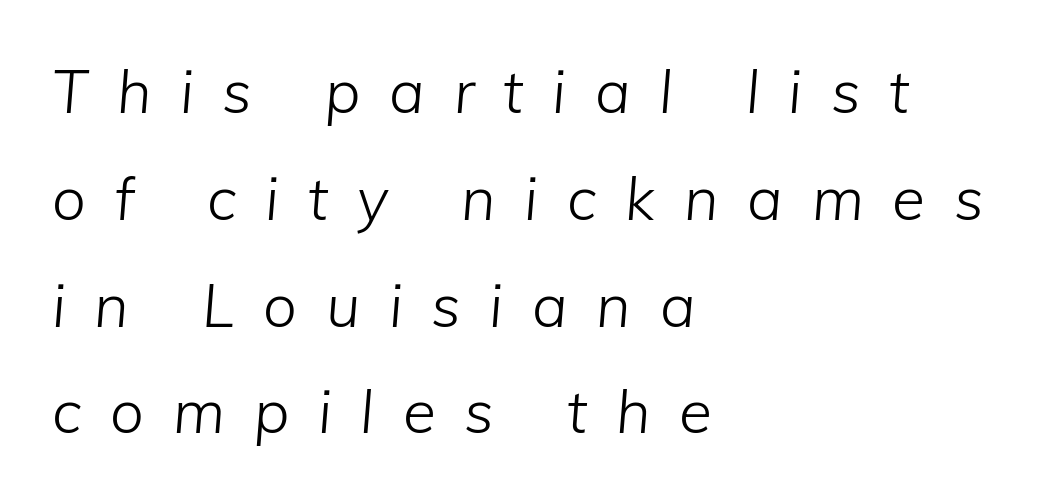
{"italic": "yes", "lean": "right", "slant_degrees": 5, "bold": "no", "weight": "light", "width": "normal", "stroke_contrast": "low", "x_height": "medium", "monospaced": "no", "underline": "no", "align": "left", "line_spacing_ratio": 1.78, "letter_spacing": "wide", "letter_spacing_em": 0.48, "glyph_px": 60}
